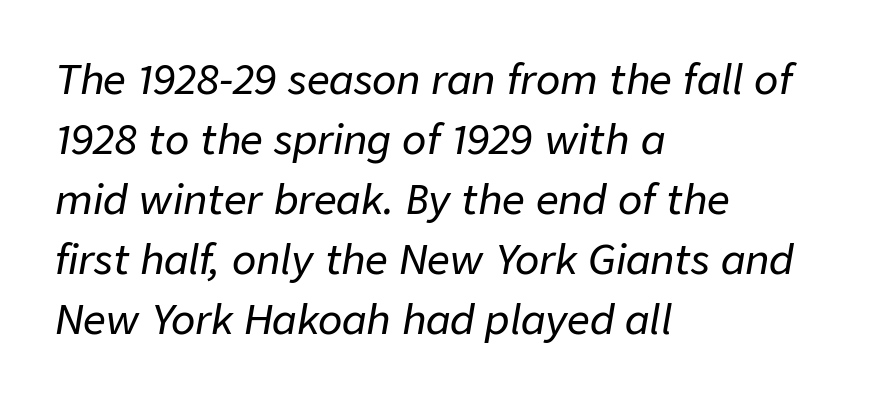
Character widths vary here, with narrow letters taking less room than wide ones. Tracking value appears to be zero — textbook default spacing. The glyphs are unaccompanied by any horizontal stroke below them. Caption: multi-line text, flush left, ragged right. Looking at the ascenders, they clearly lean. Evenly set lines give the paragraph a standard silhouette.
